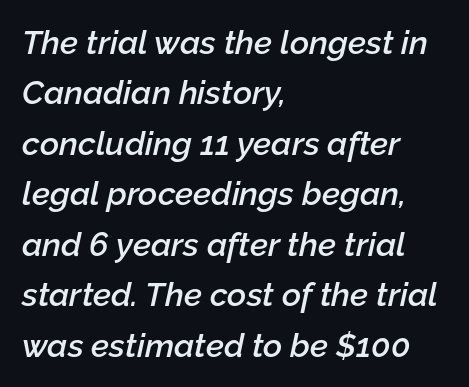
{"italic": "yes", "lean": "right", "slant_degrees": 12, "bold": "semi", "weight": "semibold", "width": "normal", "stroke_contrast": "low", "x_height": "medium", "monospaced": "no", "underline": "no", "align": "left", "line_spacing": "normal", "line_spacing_ratio": 1.53, "letter_spacing": "normal", "letter_spacing_em": 0.0, "glyph_px": 33}
